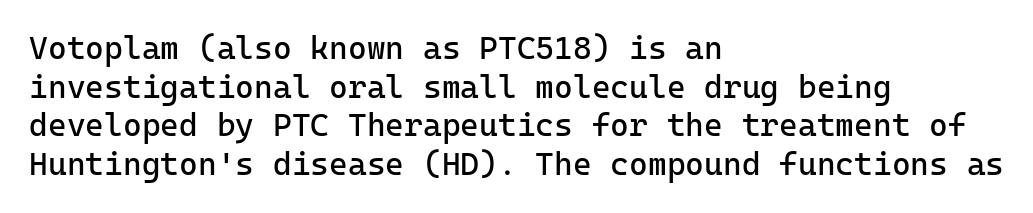
{"serif": "no", "italic": "no", "bold": "no", "weight": "regular", "width": "normal", "stroke_contrast": "low", "x_height": "medium", "monospaced": "yes", "underline": "no", "align": "left", "line_spacing_ratio": 1.21, "letter_spacing": "normal", "letter_spacing_em": 0.0, "glyph_px": 32}
